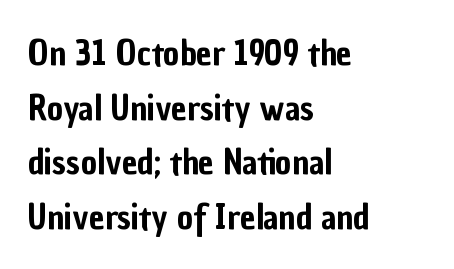
The image shows 35 px condensed sans-serif type, upright; set left-aligned, normal line spacing (1.56x), normal letter spacing, not underlined; low stroke contrast and a medium x-height.
